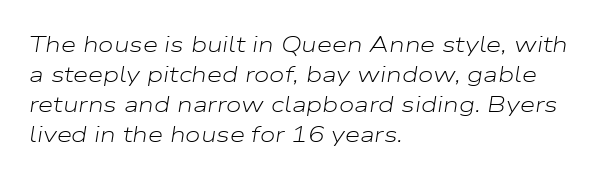
The image shows 22 px text type, italic (leaning right); set left-aligned, normal line spacing (1.36x), normal letter spacing, not underlined.
